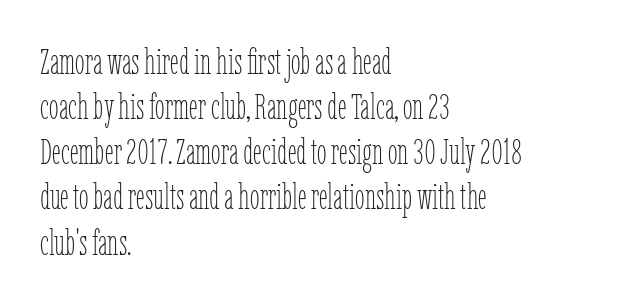
Left-aligned paragraph, ragged on the right. Spacing verdict: proportional, widths tailored to each character. It's the straight-up-and-down kind of type. The passage shown stacks its lines at a standard gap.
